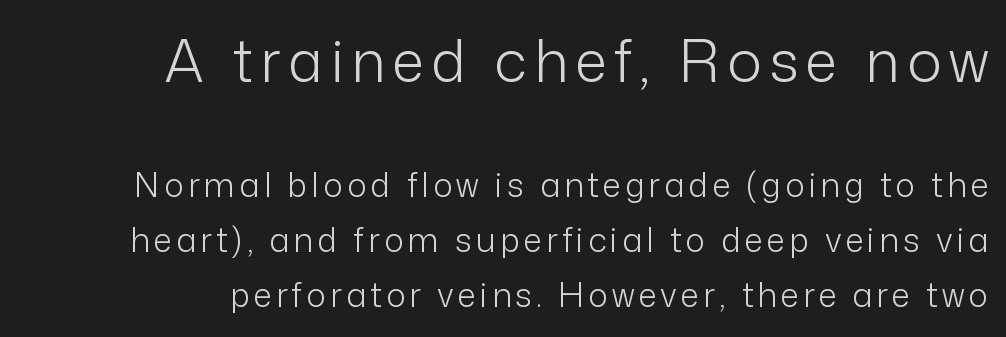
No italicization has been applied; the sample stays upright. The designer went with a sans here, leaving each stem footless. Vertically, the passage feels balanced, rows spaced as you'd expect. Lines of text with bare space underneath. Whoever set this made the first block the dominant, larger element.
